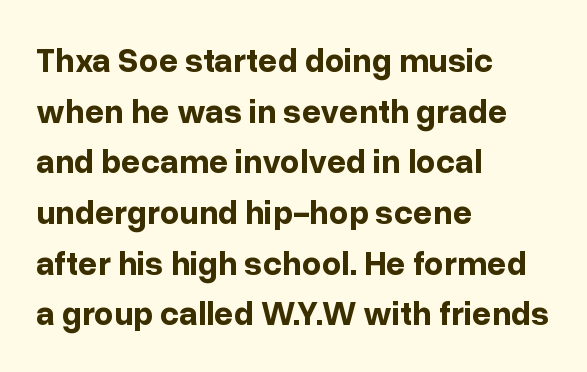
Q: Is the text bold? A: Yes.
Q: Is the text italic (slanted)? A: No, it is upright.
Q: Is the typeface a serif or a sans-serif typeface? A: Sans-serif.
Q: Is the text underlined? A: No.
Q: How is the paragraph aligned? A: Left-aligned.
Q: Is the spacing between letters normal or unusually wide? A: Normal.
Q: Is the spacing between lines tight, normal or loose? A: Normal.
Q: Width (condensed, normal, or wide)? A: Normal.
Q: Stroke contrast? A: Low.
Q: x-height? A: Medium.
Q: Monospaced? A: No.
